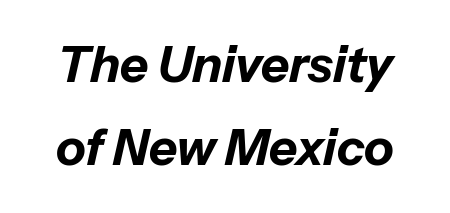
The image shows 49 px bold type, italic (leaning right); set normal line spacing (1.7x), normal letter spacing, not underlined; low stroke contrast and a medium x-height.
